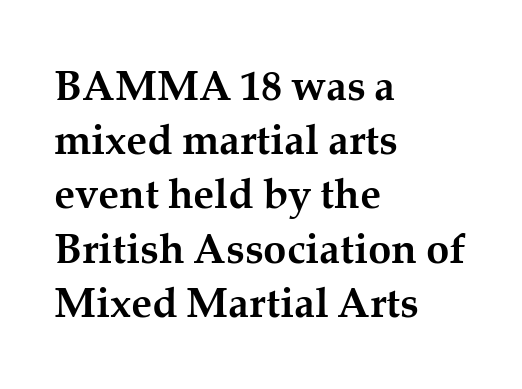
Q: Is the text bold? A: Yes.
Q: Is the text italic (slanted)? A: No, it is upright.
Q: Is the typeface a serif or a sans-serif typeface? A: Serif.
Q: Is the text underlined? A: No.
Q: How is the paragraph aligned? A: Left-aligned.
Q: Is the spacing between letters normal or unusually wide? A: Normal.
Q: Is the spacing between lines tight, normal or loose? A: Normal.
Q: Width (condensed, normal, or wide)? A: Normal.
Q: Stroke contrast? A: Medium.
Q: x-height? A: Medium.
Q: Monospaced? A: No.
